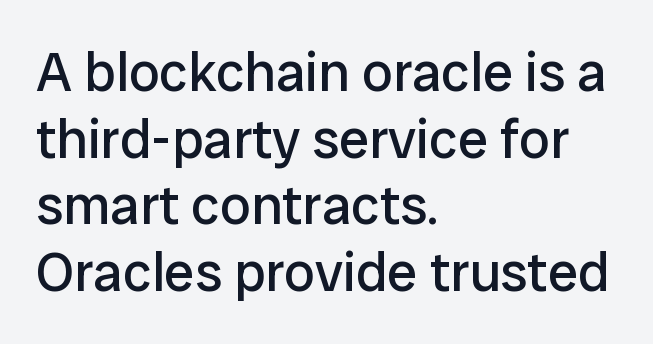
Unlike a traditional serif, this face leaves its strokes unadorned. Standard letterfit; no display-style spreading of the glyphs. These lines stack with their left ends in a neat column. Do the characters align in a grid? No, the font is proportional.
